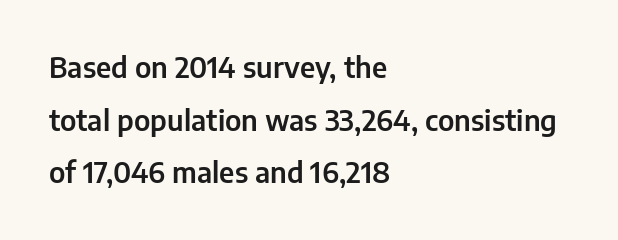
{"serif": "no", "italic": "no", "width": "normal", "stroke_contrast": "low", "x_height": "medium", "monospaced": "no", "underline": "no", "align": "left", "line_spacing_ratio": 1.88, "letter_spacing": "normal", "letter_spacing_em": 0.0, "glyph_px": 28}
